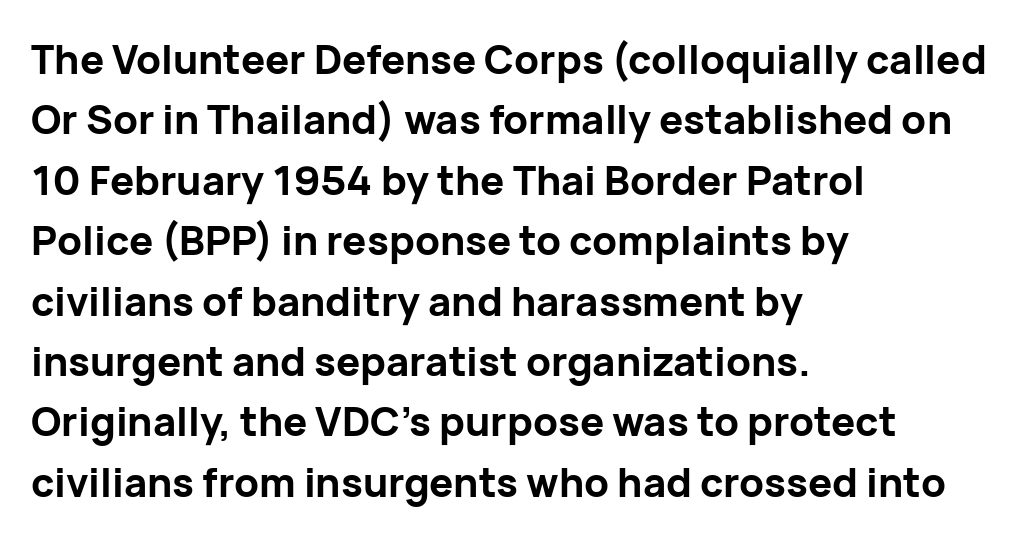
Q: Is the text bold? A: Yes.
Q: Is the text italic (slanted)? A: No, it is upright.
Q: Is the typeface a serif or a sans-serif typeface? A: Sans-serif.
Q: Is the text underlined? A: No.
Q: How is the paragraph aligned? A: Left-aligned.
Q: Is the spacing between letters normal or unusually wide? A: Normal.
Q: Is the spacing between lines tight, normal or loose? A: Normal.
Q: Width (condensed, normal, or wide)? A: Normal.
Q: Stroke contrast? A: Low.
Q: x-height? A: Medium.
Q: Monospaced? A: No.
